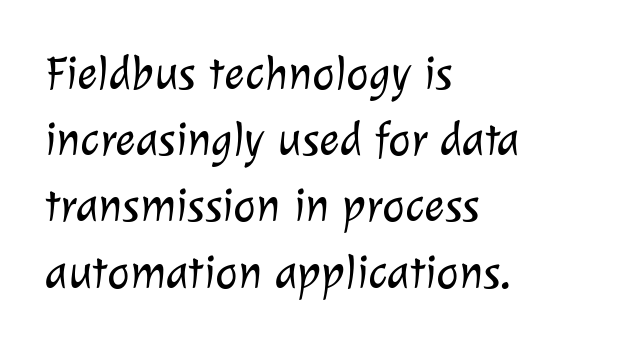
{"serif": "no", "bold": "no", "weight": "light", "width": "normal", "stroke_contrast": "low", "x_height": "medium", "monospaced": "no", "underline": "no", "align": "left", "line_spacing": "normal", "line_spacing_ratio": 1.38, "letter_spacing": "normal", "letter_spacing_em": 0.0, "glyph_px": 48}
